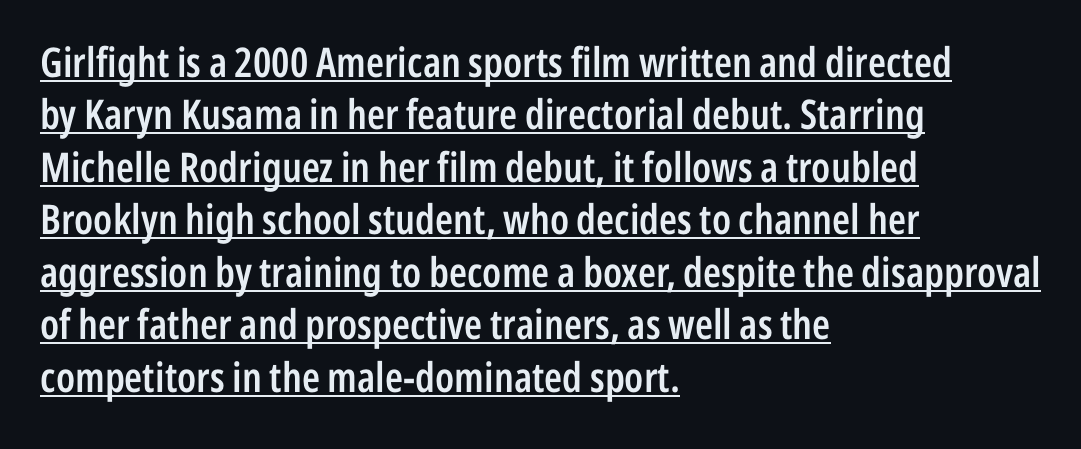
The image shows 41 px semibold, condensed sans-serif type, upright; set left-aligned, normal line spacing (1.28x), normal letter spacing, underlined; low stroke contrast and a medium x-height.
